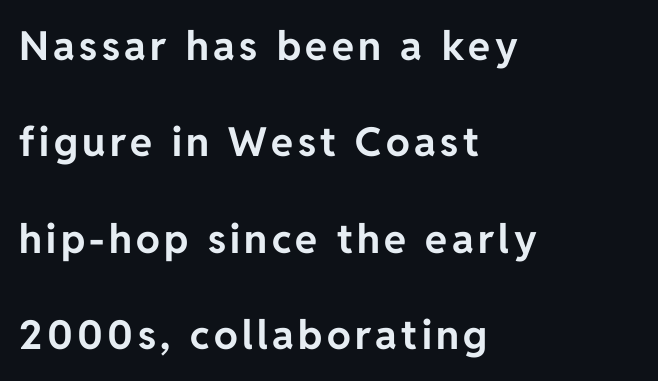
The image shows 40 px bold sans-serif type, upright; set left-aligned, loose line spacing (2.41x), not underlined; low stroke contrast and a medium x-height.
